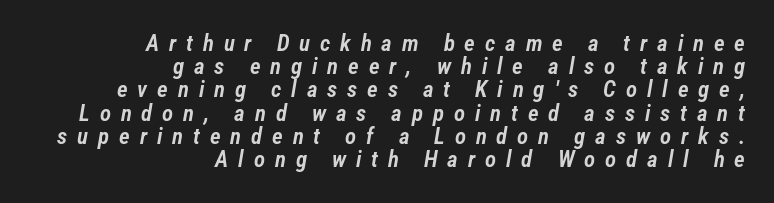
Check under the words: just untouched page. Quick note: italic. Leftover space on each line is placed entirely before the opening word. You could barely slide anything between these rows. The rendering inserts visible extra space after every character.
